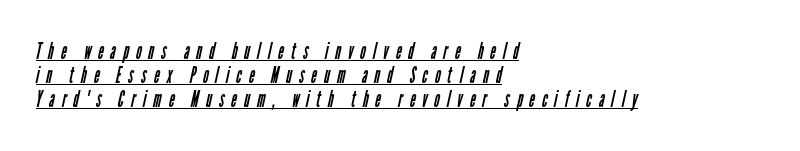
Q: Is the text bold? A: No.
Q: Is the text underlined? A: Yes.
Q: How is the paragraph aligned? A: Left-aligned.
Q: Is the spacing between letters normal or unusually wide? A: Unusually wide.
Q: Is the spacing between lines tight, normal or loose? A: Tight.
